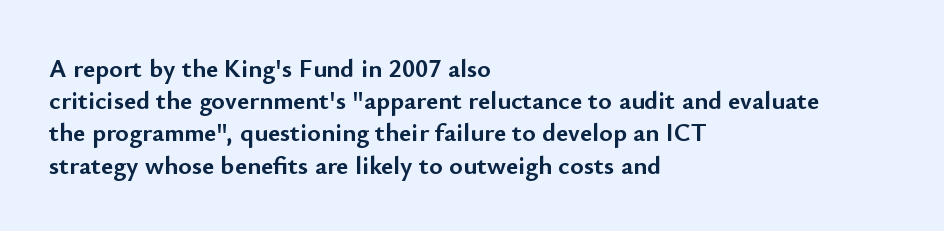
{"italic": "no", "bold": "yes", "underline": "no", "align": "left", "line_spacing_ratio": 1.24, "letter_spacing": "normal", "letter_spacing_em": 0.0, "glyph_px": 26}
